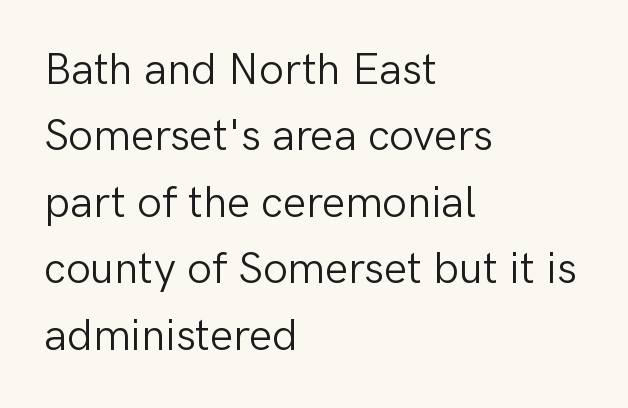
{"serif": "no", "italic": "no", "bold": "no", "weight": "light", "width": "normal", "stroke_contrast": "low", "x_height": "medium", "monospaced": "no", "underline": "no", "align": "left", "line_spacing": "normal", "line_spacing_ratio": 1.51, "letter_spacing": "normal", "letter_spacing_em": 0.0, "glyph_px": 44}
